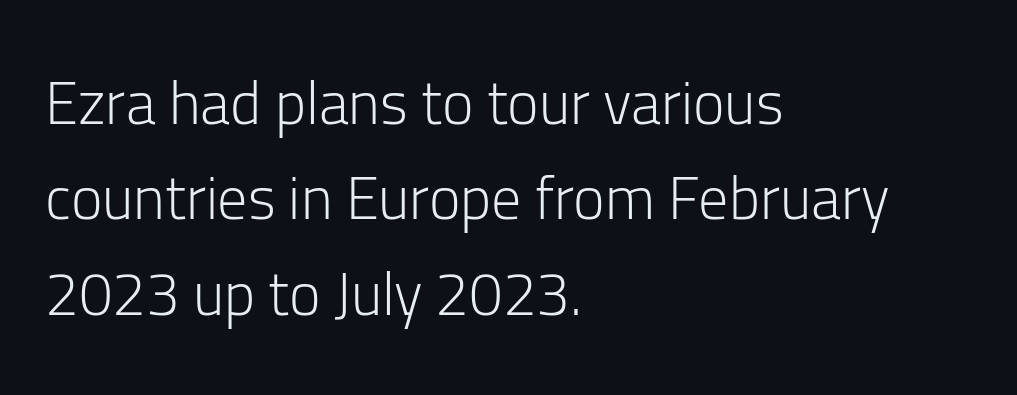
The image shows 60 px light sans-serif type, upright; set left-aligned, normal line spacing (1.59x), normal letter spacing, not underlined; low stroke contrast and a medium x-height.
